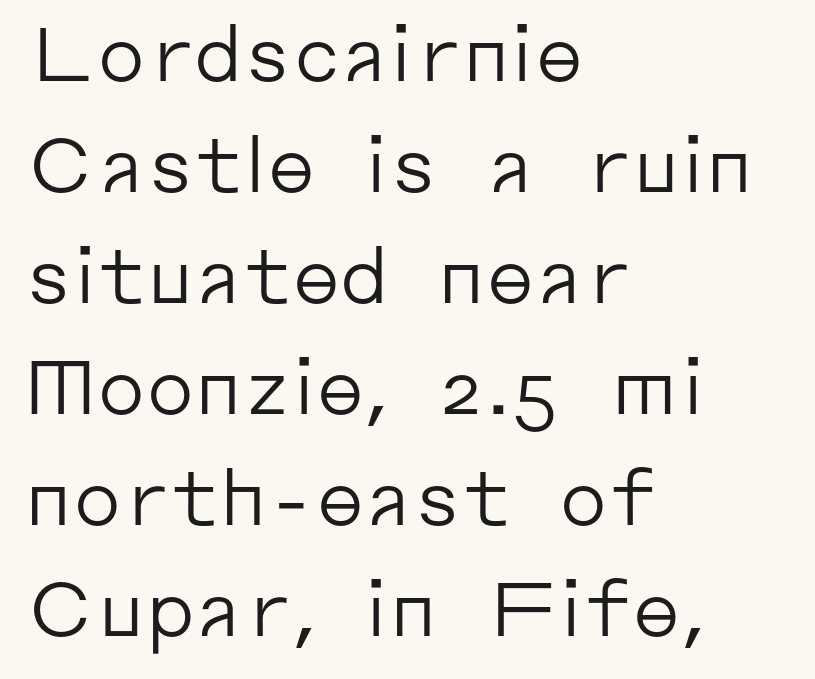
Q: Is the text bold? A: No.
Q: Is the text italic (slanted)? A: No, it is upright.
Q: Is the typeface a serif or a sans-serif typeface? A: Sans-serif.
Q: Is the text underlined? A: No.
Q: How is the paragraph aligned? A: Left-aligned.
Q: Is the spacing between letters normal or unusually wide? A: Normal.
Q: Is the spacing between lines tight, normal or loose? A: Normal.
Q: Width (condensed, normal, or wide)? A: Normal.
Q: Stroke contrast? A: Low.
Q: x-height? A: Medium.
Q: Monospaced? A: No.
